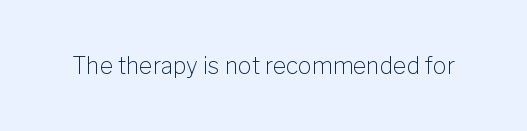
Q: Is the text bold? A: No.
Q: Is the text italic (slanted)? A: No, it is upright.
Q: Is the text underlined? A: No.
Q: Is the spacing between letters normal or unusually wide? A: Normal.
